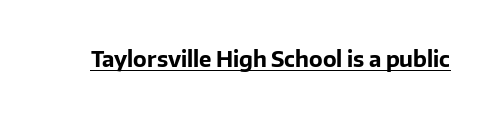
The image shows 21 px bold type, upright; set normal letter spacing, underlined.
